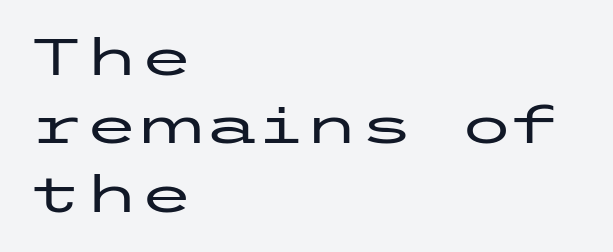
Q: Is the text italic (slanted)? A: No, it is upright.
Q: Is the typeface a serif or a sans-serif typeface? A: Sans-serif.
Q: Is the text underlined? A: No.
Q: How is the paragraph aligned? A: Left-aligned.
Q: Is the spacing between letters normal or unusually wide? A: Normal.
Q: Is the spacing between lines tight, normal or loose? A: Normal.
Q: Width (condensed, normal, or wide)? A: Wide.
Q: Stroke contrast? A: Low.
Q: x-height? A: Medium.
